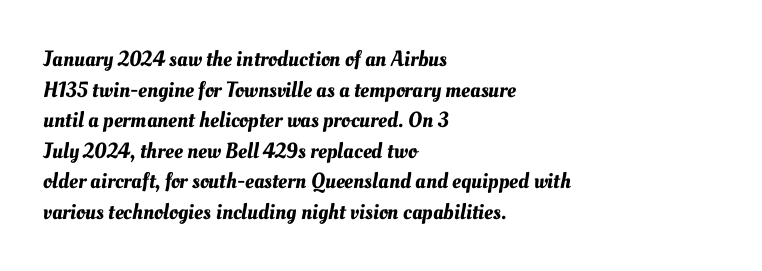
Q: Is the text underlined? A: No.
Q: How is the paragraph aligned? A: Left-aligned.
Q: Is the spacing between letters normal or unusually wide? A: Normal.
Q: Is the spacing between lines tight, normal or loose? A: Normal.
